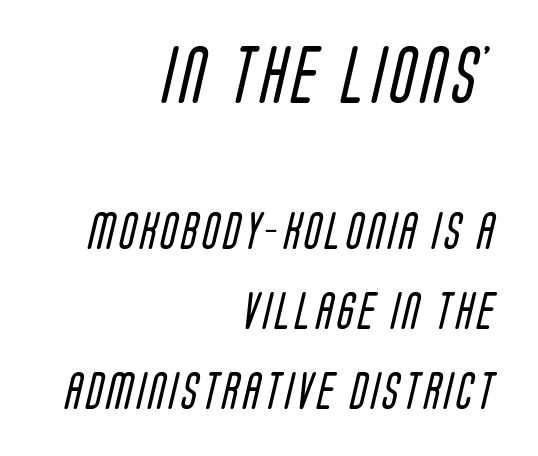
Q: Is the text bold? A: No.
Q: Is the typeface a serif or a sans-serif typeface? A: Sans-serif.
Q: Is the text underlined? A: No.
Q: How is the paragraph aligned? A: Right-aligned.
Q: Is the spacing between lines tight, normal or loose? A: Loose.
Q: Which block of text is set in a larger size, the first (top) or the second (bottom)? A: The first (top) one.
Q: Width (condensed, normal, or wide)? A: Condensed.
Q: Stroke contrast? A: Low.
Q: x-height? A: Large.
Q: Monospaced? A: No.
